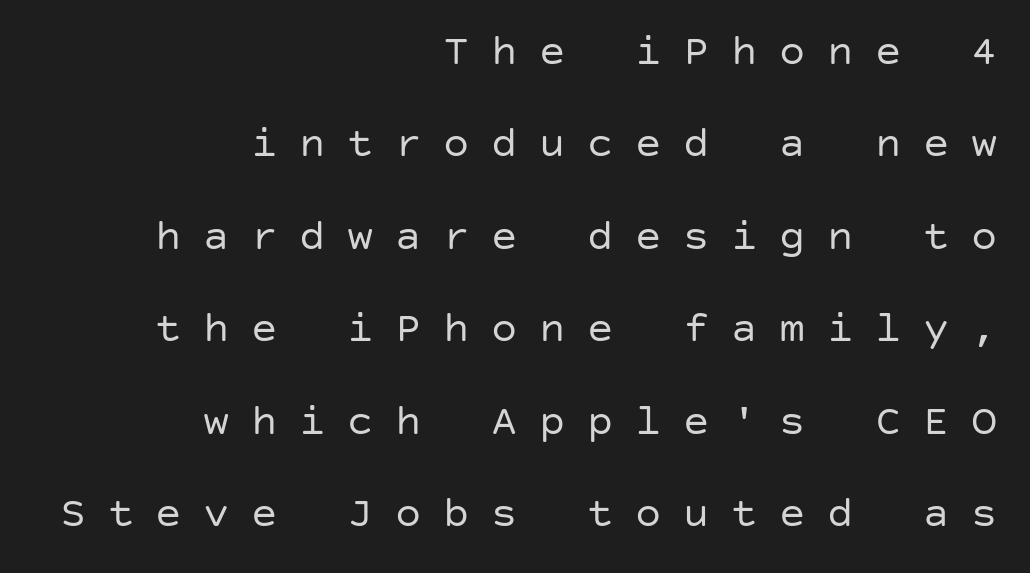
{"serif": "no", "italic": "no", "bold": "no", "weight": "regular", "width": "normal", "stroke_contrast": "low", "x_height": "large", "underline": "no", "align": "right", "line_spacing": "loose", "line_spacing_ratio": 2.1, "letter_spacing": "wide", "letter_spacing_em": 0.49, "glyph_px": 44}
